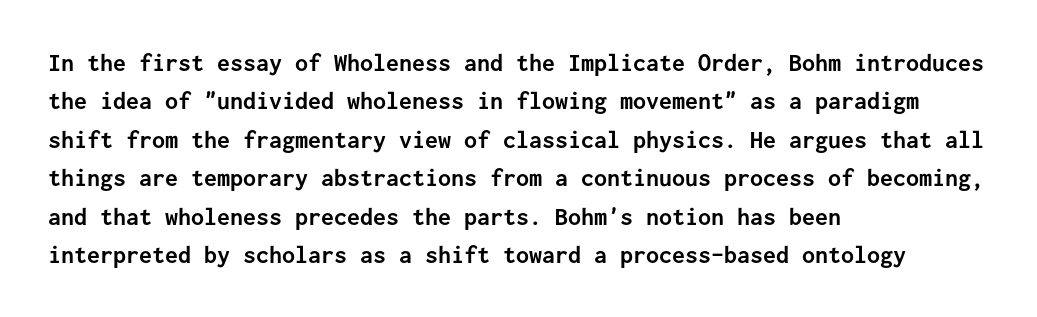
{"italic": "no", "bold": "yes", "underline": "no", "align": "left", "line_spacing": "normal", "line_spacing_ratio": 1.48, "letter_spacing": "normal", "letter_spacing_em": 0.0, "glyph_px": 26}
